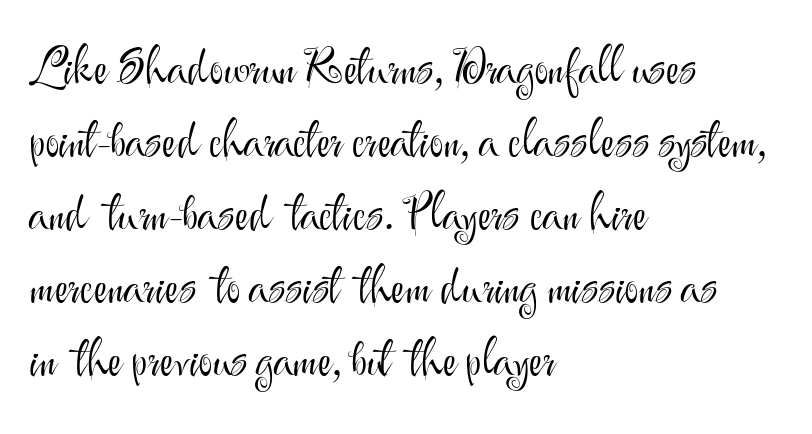
The image shows 48 px light sans-serif type; set left-aligned, normal line spacing (1.52x), normal letter spacing, not underlined; medium stroke contrast and a small x-height.
